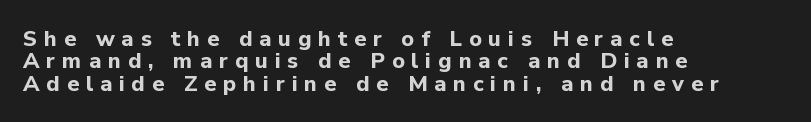
Q: Is the text bold? A: Yes.
Q: Is the text italic (slanted)? A: No, it is upright.
Q: Is the text underlined? A: No.
Q: How is the paragraph aligned? A: Left-aligned.
Q: Is the spacing between letters normal or unusually wide? A: Unusually wide.
Q: Is the spacing between lines tight, normal or loose? A: Tight.
